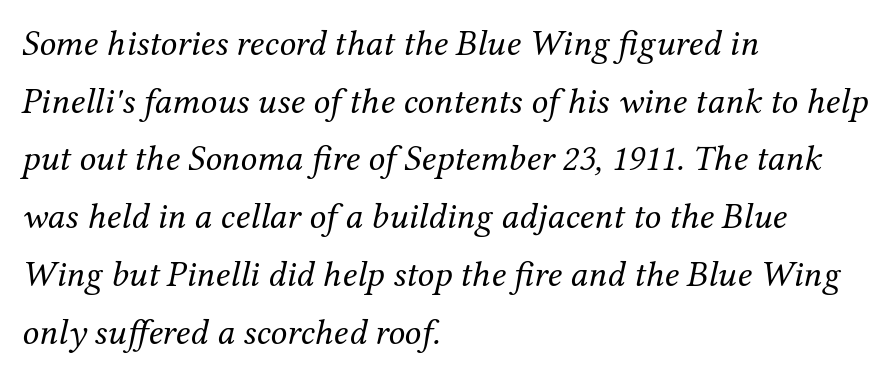
Q: Is the text bold? A: No.
Q: Is the text italic (slanted)? A: Yes, it leans right by about 12 degrees.
Q: Is the typeface a serif or a sans-serif typeface? A: Serif.
Q: Is the text underlined? A: No.
Q: How is the paragraph aligned? A: Left-aligned.
Q: Is the spacing between letters normal or unusually wide? A: Normal.
Q: Is the spacing between lines tight, normal or loose? A: Normal.
Q: Width (condensed, normal, or wide)? A: Normal.
Q: Stroke contrast? A: Medium.
Q: x-height? A: Medium.
Q: Monospaced? A: No.
